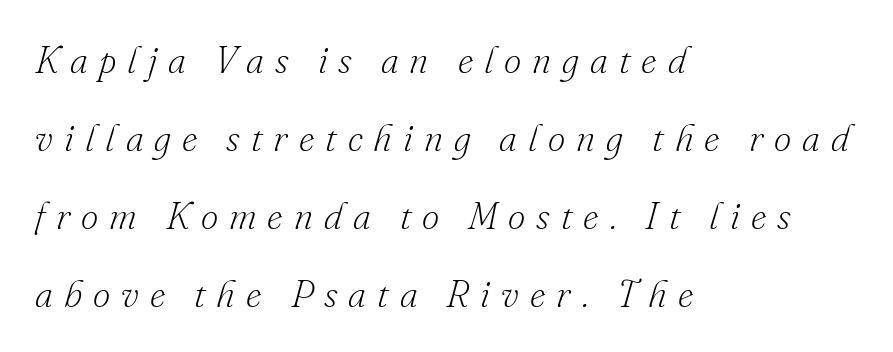
Q: Is the text bold? A: No.
Q: Is the text italic (slanted)? A: Yes, it leans right by about 16 degrees.
Q: Is the typeface a serif or a sans-serif typeface? A: Serif.
Q: Is the text underlined? A: No.
Q: How is the paragraph aligned? A: Left-aligned.
Q: Is the spacing between letters normal or unusually wide? A: Unusually wide.
Q: Is the spacing between lines tight, normal or loose? A: Loose.
Q: Width (condensed, normal, or wide)? A: Normal.
Q: Stroke contrast? A: Low.
Q: x-height? A: Small.
Q: Monospaced? A: No.
